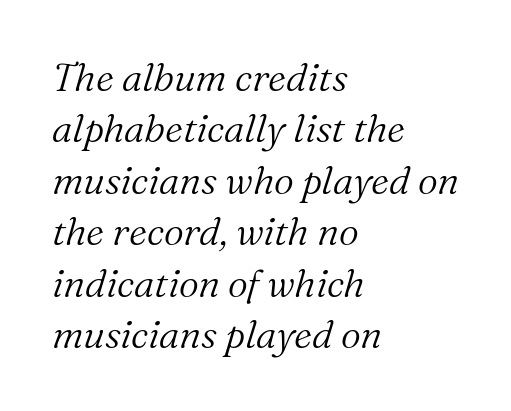
Is this a fixed-width face? No — the glyphs have proportional, varying widths. A typesetter would call this leading conventional body-copy spacing. The text was rendered using a seriffed face with decorative stroke endings. Words appear dense and cohesive because spacing is normal. Would a proofreader flag this as italicized? Yes.
